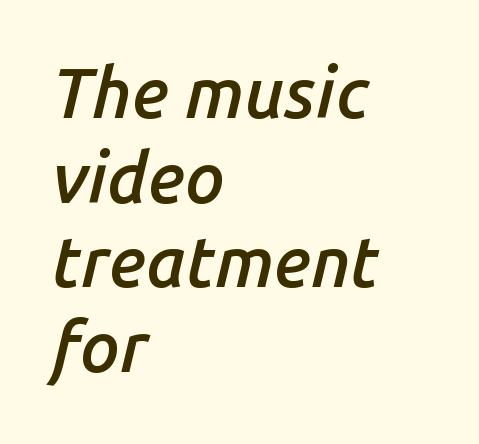
{"italic": "yes", "lean": "right", "slant_degrees": 14, "bold": "semi", "weight": "semibold", "width": "normal", "stroke_contrast": "low", "x_height": "medium", "monospaced": "no", "underline": "no", "align": "left", "line_spacing_ratio": 1.21, "letter_spacing": "normal", "letter_spacing_em": 0.0, "glyph_px": 70}
